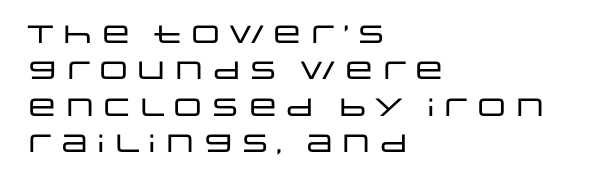
Q: Is the text italic (slanted)? A: No, it is upright.
Q: Is the text underlined? A: No.
Q: How is the paragraph aligned? A: Left-aligned.
Q: Is the spacing between letters normal or unusually wide? A: Normal.
Q: Is the spacing between lines tight, normal or loose? A: Normal.
